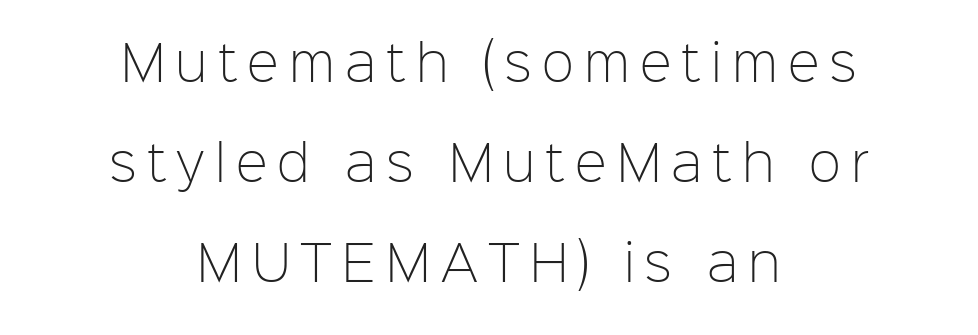
Q: Is the text bold? A: No.
Q: Is the text italic (slanted)? A: No, it is upright.
Q: Is the typeface a serif or a sans-serif typeface? A: Sans-serif.
Q: Is the text underlined? A: No.
Q: How is the paragraph aligned? A: Centered.
Q: Is the spacing between letters normal or unusually wide? A: Unusually wide.
Q: Is the spacing between lines tight, normal or loose? A: Loose.
Q: Width (condensed, normal, or wide)? A: Normal.
Q: Stroke contrast? A: Low.
Q: x-height? A: Medium.
Q: Monospaced? A: No.
